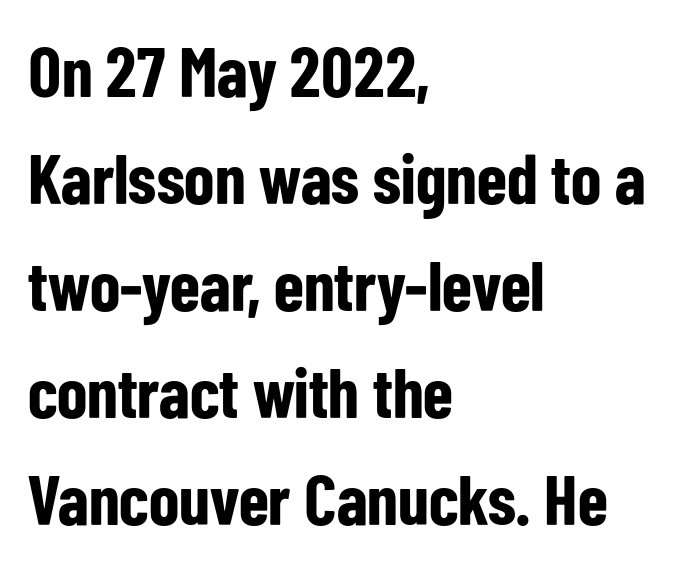
The image shows 70 px bold, condensed sans-serif type, upright; set left-aligned, normal line spacing (1.53x), normal letter spacing, not underlined; low stroke contrast and a medium x-height.
